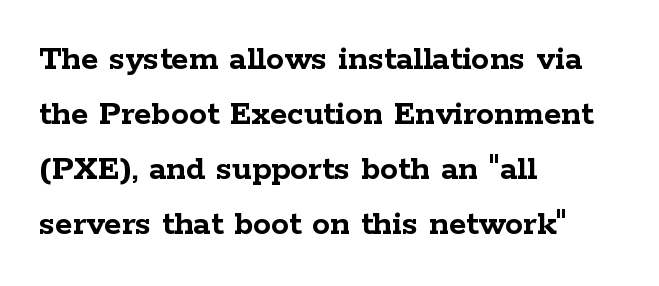
{"serif": "yes", "italic": "no", "bold": "yes", "weight": "semibold", "width": "wide", "stroke_contrast": "low", "x_height": "medium", "monospaced": "no", "underline": "no", "align": "left", "line_spacing": "normal", "line_spacing_ratio": 1.53, "letter_spacing": "normal", "letter_spacing_em": 0.0, "glyph_px": 36}
